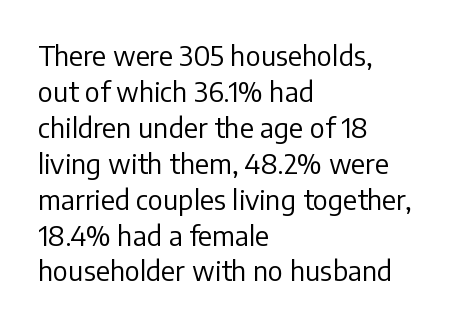
Q: Is the text bold? A: No.
Q: Is the text italic (slanted)? A: No, it is upright.
Q: Is the text underlined? A: No.
Q: How is the paragraph aligned? A: Left-aligned.
Q: Is the spacing between letters normal or unusually wide? A: Normal.
Q: Is the spacing between lines tight, normal or loose? A: Normal.
